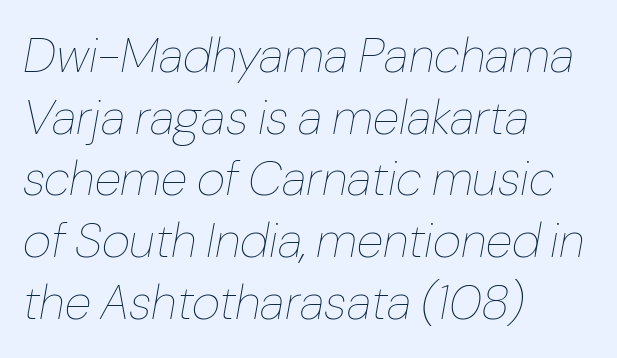
The image shows 49 px thin type, italic (leaning right); set left-aligned, normal line spacing (1.26x), normal letter spacing, not underlined; low stroke contrast and a medium x-height.
